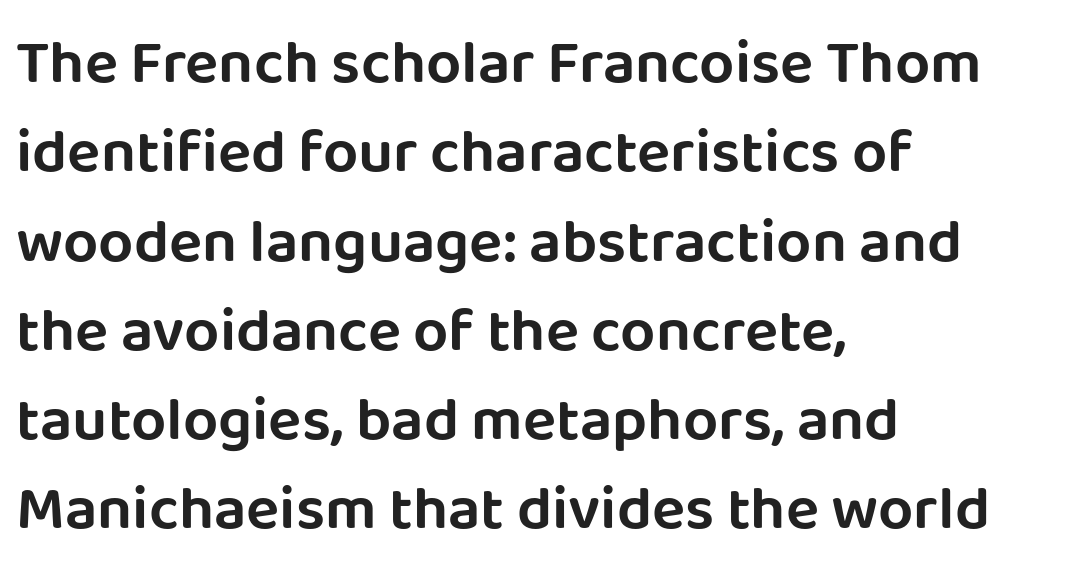
{"serif": "no", "italic": "no", "width": "normal", "stroke_contrast": "low", "x_height": "large", "monospaced": "no", "underline": "no", "align": "left", "line_spacing": "normal", "line_spacing_ratio": 1.44, "letter_spacing": "normal", "letter_spacing_em": 0.0, "glyph_px": 62}
